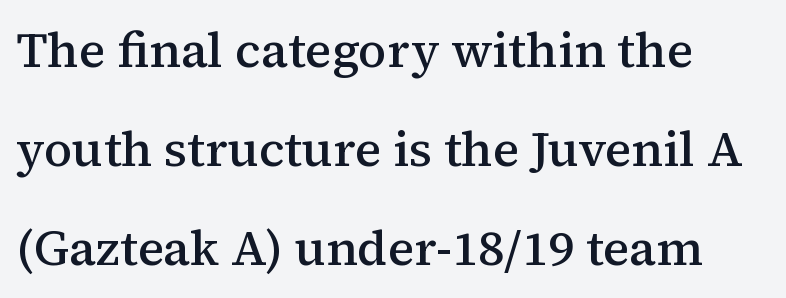
The image shows 49 px semibold serif type, upright; set left-aligned, loose line spacing (2.02x), normal letter spacing, not underlined; medium stroke contrast and a medium x-height.
